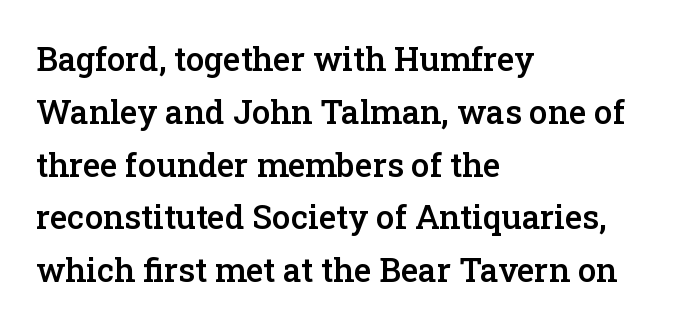
Unmarked baselines from the first word to the last. Short and long lines alike share a common starting point at left. Proportional: the letters do not fall into vertical columns. Between one letter and the next there's only the usual sliver of space.
